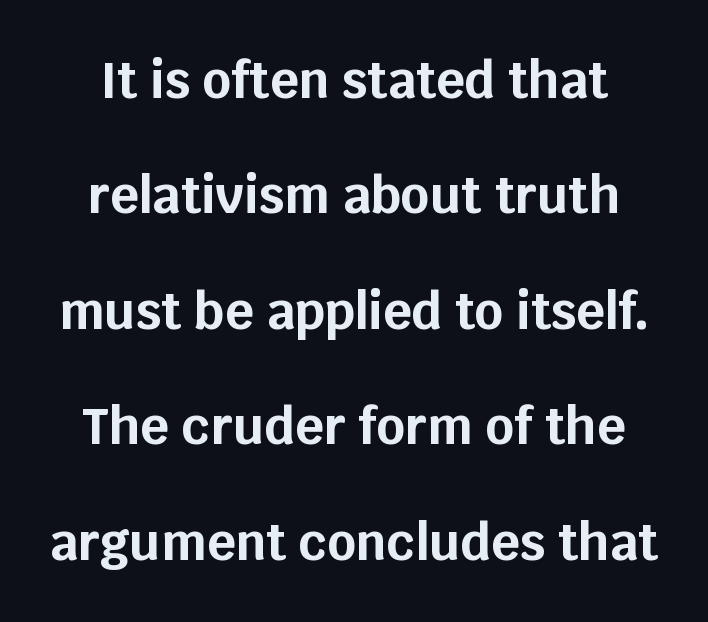
Q: Is the text bold? A: Yes.
Q: Is the text italic (slanted)? A: No, it is upright.
Q: Is the typeface a serif or a sans-serif typeface? A: Sans-serif.
Q: Is the text underlined? A: No.
Q: Is the spacing between letters normal or unusually wide? A: Normal.
Q: Is the spacing between lines tight, normal or loose? A: Loose.
Q: Width (condensed, normal, or wide)? A: Normal.
Q: Stroke contrast? A: Low.
Q: x-height? A: Large.
Q: Monospaced? A: No.
